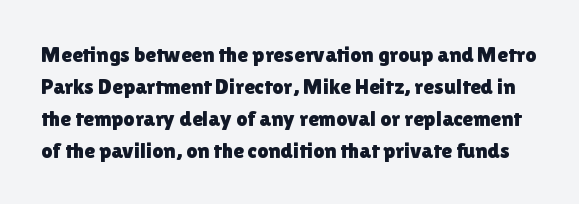
{"italic": "no", "underline": "no", "line_spacing": "normal", "line_spacing_ratio": 1.45, "letter_spacing": "normal", "letter_spacing_em": 0.0, "glyph_px": 22}
